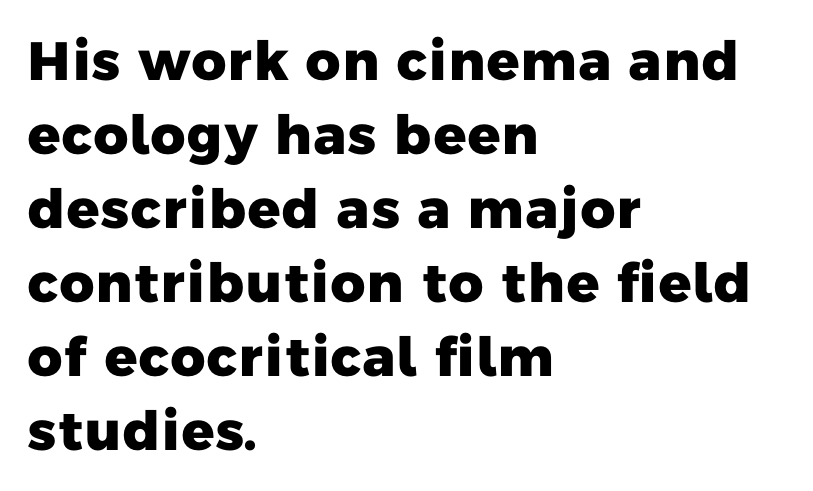
{"serif": "no", "bold": "yes", "weight": "heavy", "width": "normal", "stroke_contrast": "low", "x_height": "medium", "monospaced": "no", "underline": "no", "align": "left", "line_spacing": "normal", "line_spacing_ratio": 1.37, "letter_spacing": "normal", "letter_spacing_em": 0.0, "glyph_px": 54}
